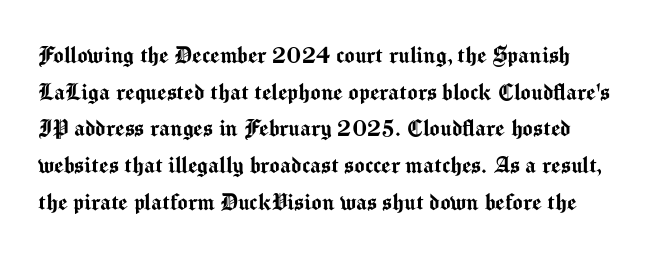
The image shows 27 px text type, upright; set normal line spacing (1.36x), normal letter spacing, not underlined.
